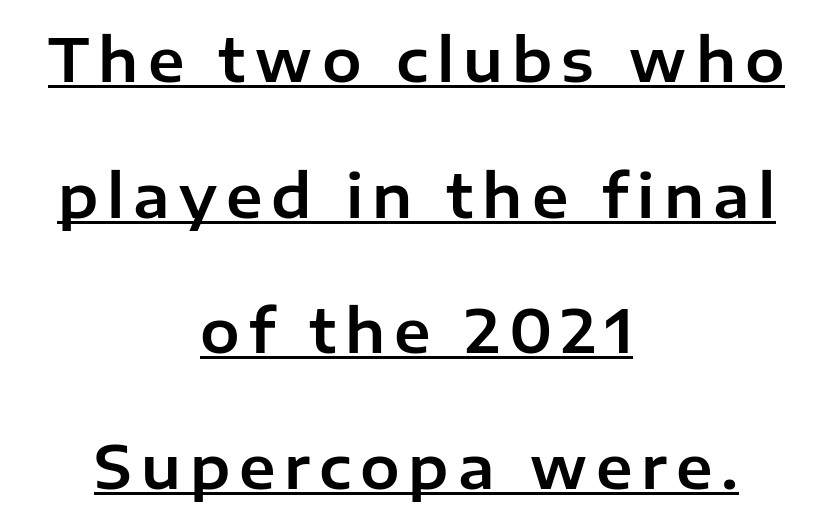
Does the lettering tilt? It doesn't — this is upright. The face used here is proportionally spaced, like ordinary book or web type. Is this a sans? Yes — the strokes have no serifs. The typesetter chose a symmetrical, centered arrangement here. Underlining? Definitely there.
